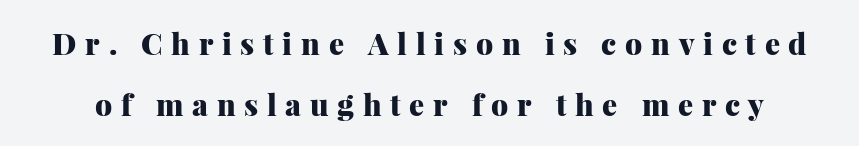
{"serif": "yes", "italic": "no", "bold": "yes", "weight": "heavy", "width": "normal", "stroke_contrast": "medium", "x_height": "medium", "monospaced": "no", "underline": "no", "line_spacing": "loose", "line_spacing_ratio": 2.02, "letter_spacing": "wide", "letter_spacing_em": 0.29, "glyph_px": 30}
